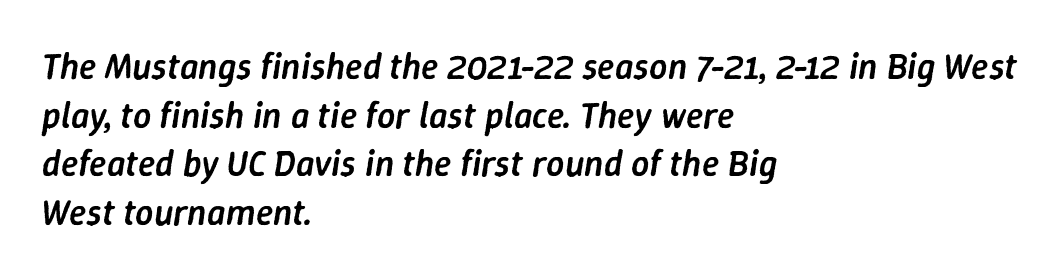
{"italic": "yes", "lean": "right", "slant_degrees": 9, "bold": "semi", "weight": "semibold", "width": "normal", "stroke_contrast": "low", "x_height": "medium", "monospaced": "no", "underline": "no", "align": "left", "line_spacing": "normal", "line_spacing_ratio": 1.35, "letter_spacing": "normal", "letter_spacing_em": 0.0, "glyph_px": 36}
